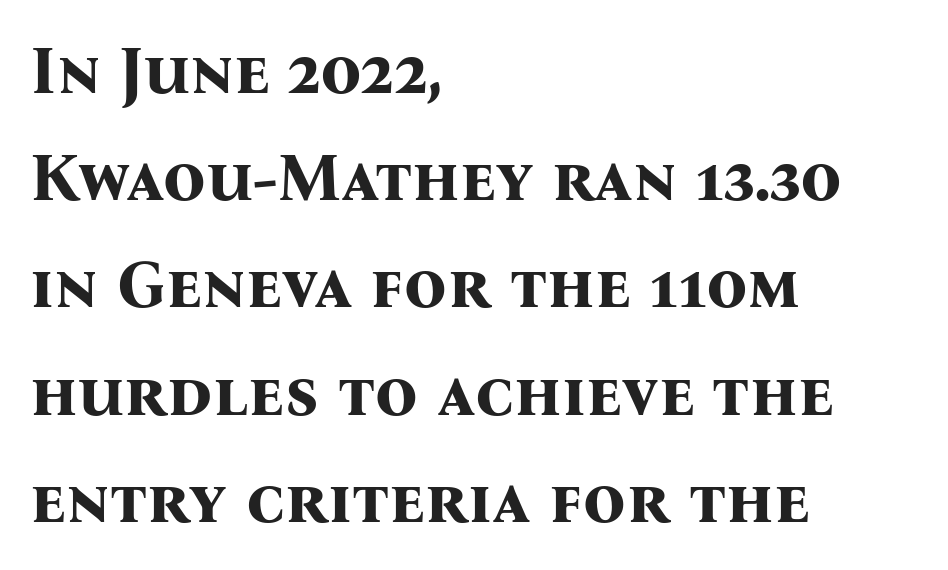
Q: Is the text bold? A: Yes.
Q: Is the text italic (slanted)? A: No, it is upright.
Q: Is the typeface a serif or a sans-serif typeface? A: Serif.
Q: Is the text underlined? A: No.
Q: How is the paragraph aligned? A: Left-aligned.
Q: Is the spacing between letters normal or unusually wide? A: Normal.
Q: Is the spacing between lines tight, normal or loose? A: Normal.
Q: Width (condensed, normal, or wide)? A: Normal.
Q: Stroke contrast? A: Medium.
Q: x-height? A: Medium.
Q: Monospaced? A: No.
